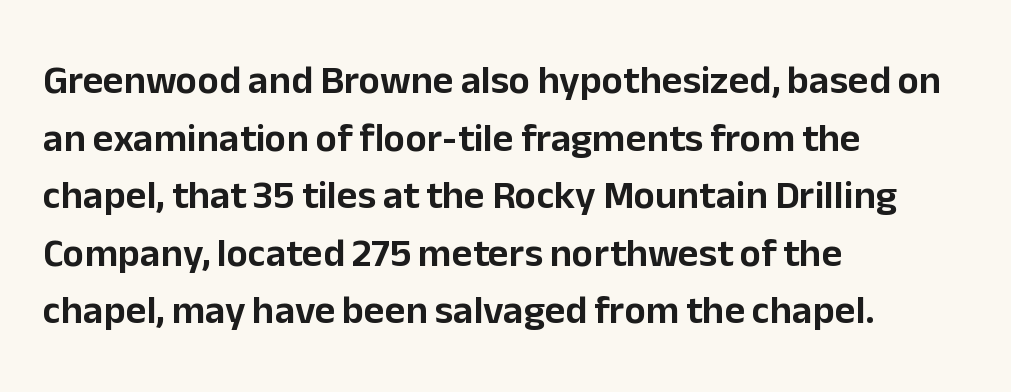
The image shows 40 px sans-serif type, upright; set left-aligned, normal line spacing (1.44x), normal letter spacing, not underlined; low stroke contrast and a medium x-height.
